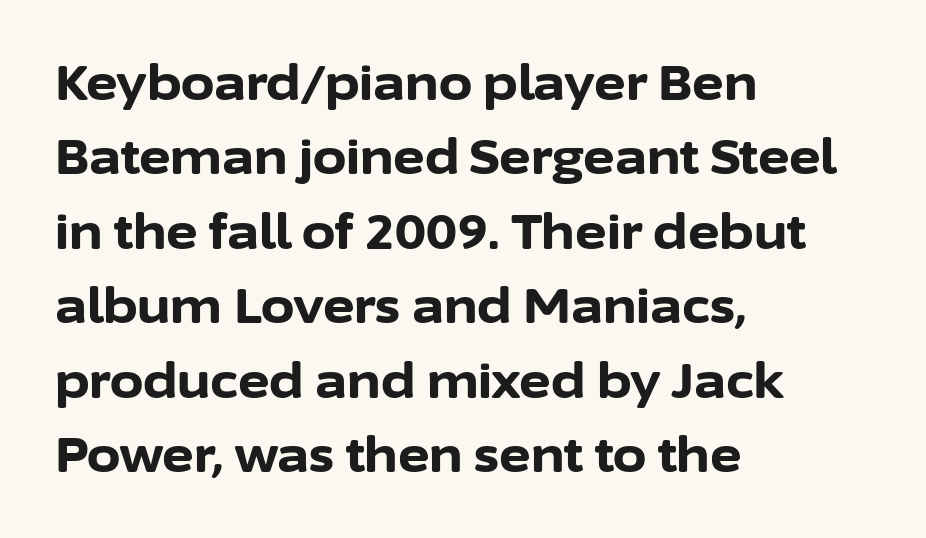
Q: Is the text bold? A: Yes.
Q: Is the text italic (slanted)? A: No, it is upright.
Q: Is the typeface a serif or a sans-serif typeface? A: Sans-serif.
Q: Is the text underlined? A: No.
Q: How is the paragraph aligned? A: Left-aligned.
Q: Is the spacing between letters normal or unusually wide? A: Normal.
Q: Is the spacing between lines tight, normal or loose? A: Normal.
Q: Width (condensed, normal, or wide)? A: Normal.
Q: Stroke contrast? A: Low.
Q: x-height? A: Medium.
Q: Monospaced? A: No.
